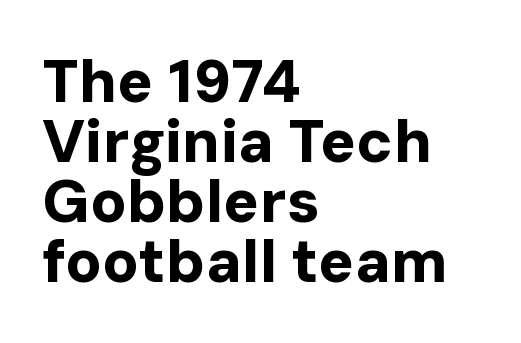
The image shows 60 px bold sans-serif type, upright; set left-aligned, tight line spacing (1.0x), normal letter spacing, not underlined; low stroke contrast and a medium x-height.
